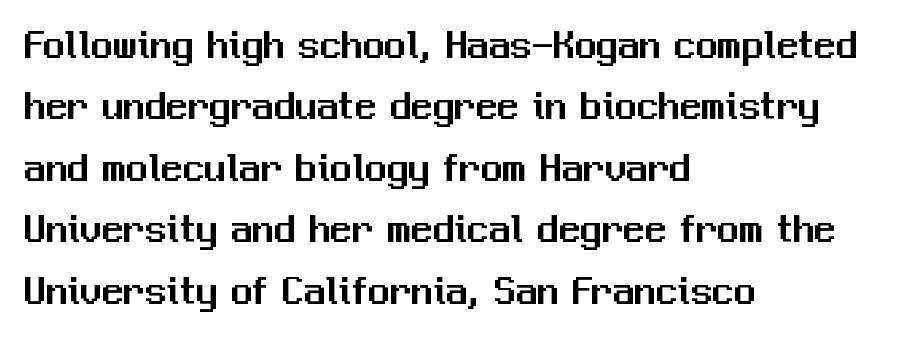
The image shows 43 px sans-serif type, upright; set left-aligned, normal line spacing (1.43x), normal letter spacing, not underlined; medium stroke contrast and a medium x-height.
